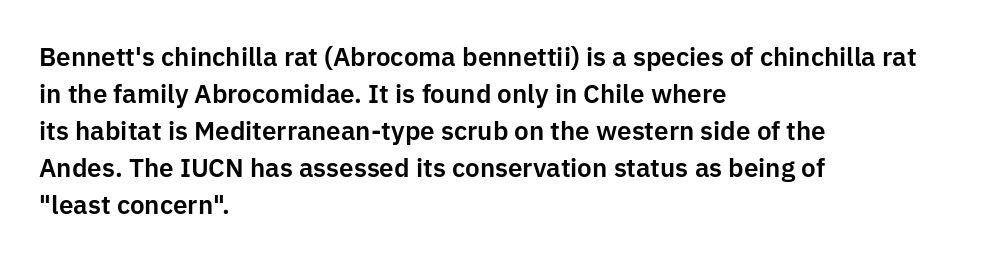
Inter-character spacing is left at the font's built-in metrics. Bare-footed words on every line. Every stem runs plumb, perpendicular to the baseline. Line spacing here is normal. Every row of glyphs begins at an identical x-position on the left.
